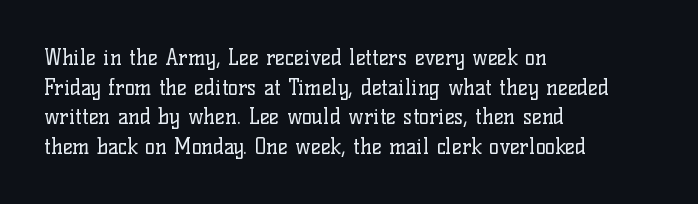
Q: Is the text bold? A: No.
Q: Is the text italic (slanted)? A: No, it is upright.
Q: Is the text underlined? A: No.
Q: How is the paragraph aligned? A: Left-aligned.
Q: Is the spacing between letters normal or unusually wide? A: Normal.
Q: Is the spacing between lines tight, normal or loose? A: Normal.
